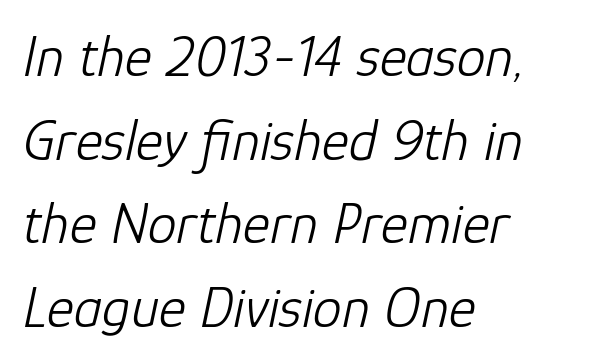
Q: Is the text bold? A: No.
Q: Is the text italic (slanted)? A: Yes, it leans right by about 12 degrees.
Q: Is the text underlined? A: No.
Q: How is the paragraph aligned? A: Left-aligned.
Q: Is the spacing between letters normal or unusually wide? A: Normal.
Q: Is the spacing between lines tight, normal or loose? A: Normal.
Q: Width (condensed, normal, or wide)? A: Normal.
Q: Stroke contrast? A: Low.
Q: x-height? A: Medium.
Q: Monospaced? A: No.
